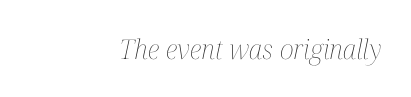
{"italic": "yes", "lean": "right", "slant_degrees": 12, "bold": "no", "underline": "no", "align": "right", "letter_spacing": "normal", "letter_spacing_em": 0.0, "glyph_px": 27}
